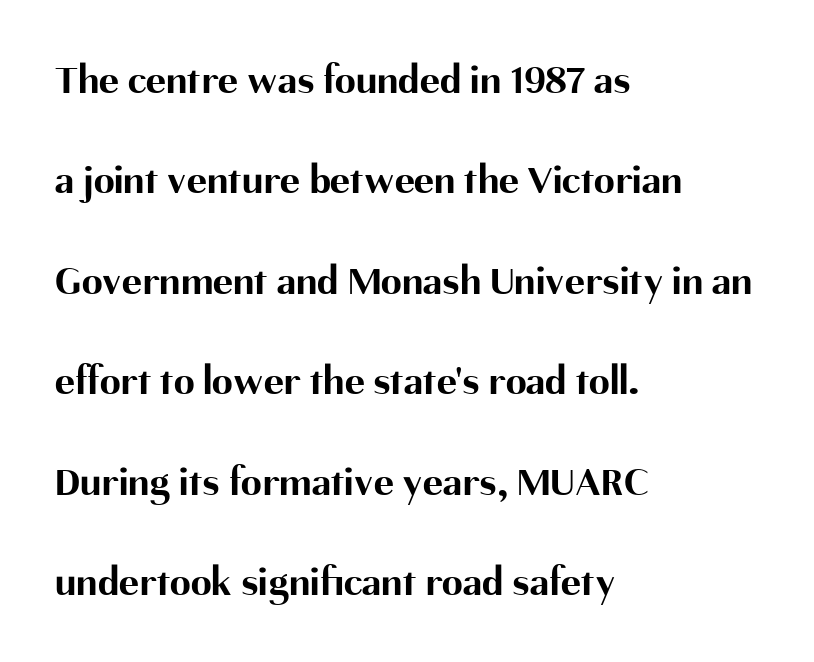
The image shows 42 px bold sans-serif type, upright; set left-aligned, loose line spacing (2.39x), normal letter spacing, not underlined; medium stroke contrast and a medium x-height.
